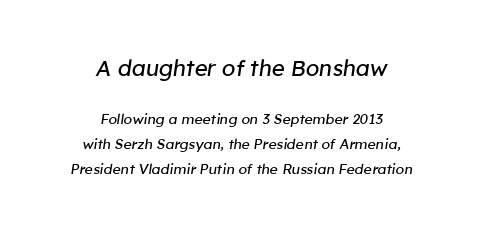
Q: Is the text bold? A: No.
Q: Is the text italic (slanted)? A: Yes, it leans right by about 8 degrees.
Q: Is the text underlined? A: No.
Q: How is the paragraph aligned? A: Centered.
Q: Is the spacing between letters normal or unusually wide? A: Normal.
Q: Which block of text is set in a larger size, the first (top) or the second (bottom)? A: The first (top) one.
